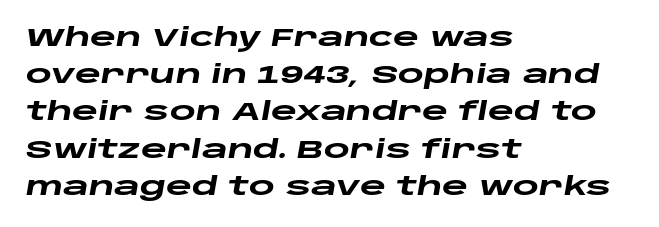
Q: Is the text bold? A: Yes.
Q: Is the text italic (slanted)? A: Yes, it leans right by about 10 degrees.
Q: Is the text underlined? A: No.
Q: How is the paragraph aligned? A: Left-aligned.
Q: Is the spacing between letters normal or unusually wide? A: Normal.
Q: Is the spacing between lines tight, normal or loose? A: Normal.
